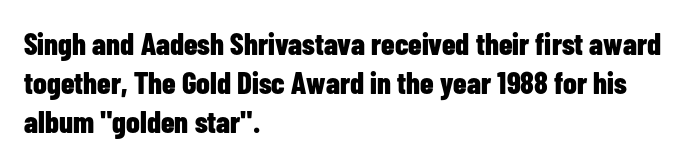
Letters rest on an invisible, unmarked baseline. The lines sit at an ordinary, default distance from one another. This rendering leaves character spacing at its baseline value. Heavy-handed strokes throughout: this text is bold.
